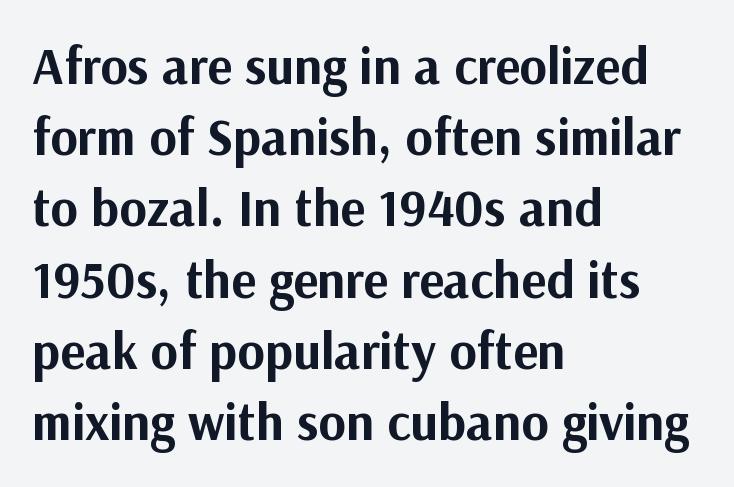
The image shows 52 px bold sans-serif type, upright; set left-aligned, normal line spacing (1.37x), normal letter spacing, not underlined; medium stroke contrast and a medium x-height.
